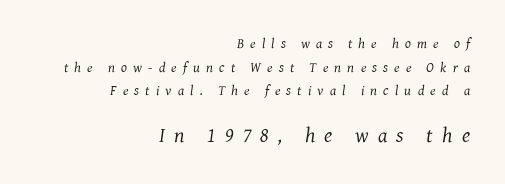
{"italic": "yes", "lean": "right", "slant_degrees": 7, "bold": "no", "underline": "no", "align": "right", "line_spacing": "normal", "line_spacing_ratio": 1.68, "letter_spacing": "wide", "letter_spacing_em": 0.44, "larger_block": "second", "size_ratio": 1.5, "glyph_px": 21}
